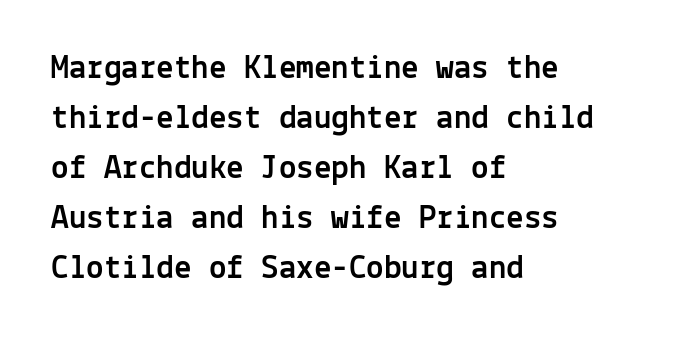
Style check: upright. The horizontal fit of the characters is conventional and even. The gap between lines stays unmarked. The rendering uses typewriter-style spacing with identical character cells. The designer went with a sans here, leaving each stem footless. Is the block centered? No — it sits flush against the left margin.
